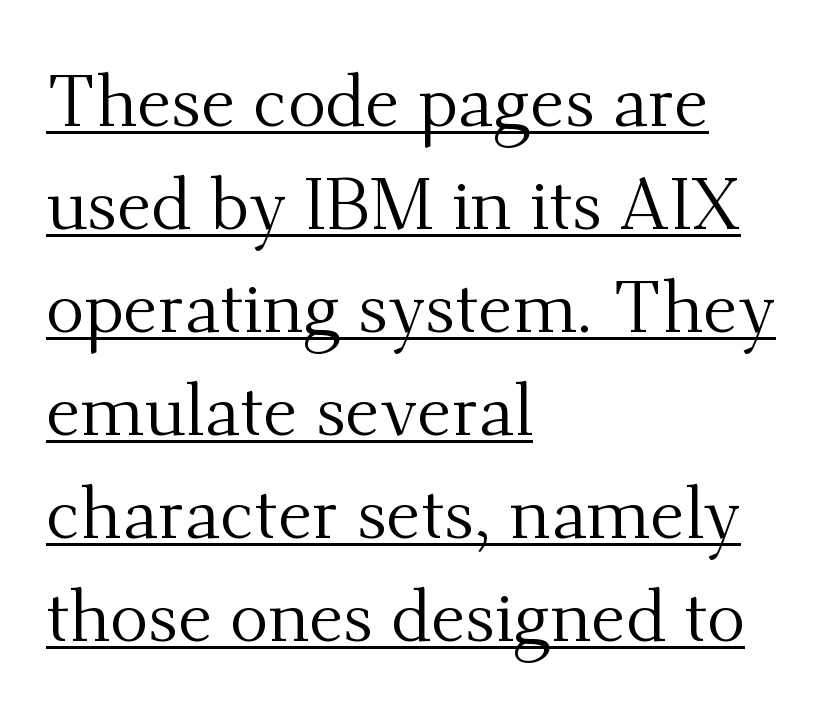
Q: Is the text bold? A: No.
Q: Is the text italic (slanted)? A: No, it is upright.
Q: Is the typeface a serif or a sans-serif typeface? A: Serif.
Q: Is the text underlined? A: Yes.
Q: How is the paragraph aligned? A: Left-aligned.
Q: Is the spacing between letters normal or unusually wide? A: Normal.
Q: Is the spacing between lines tight, normal or loose? A: Normal.
Q: Width (condensed, normal, or wide)? A: Normal.
Q: Stroke contrast? A: Medium.
Q: x-height? A: Small.
Q: Monospaced? A: No.
